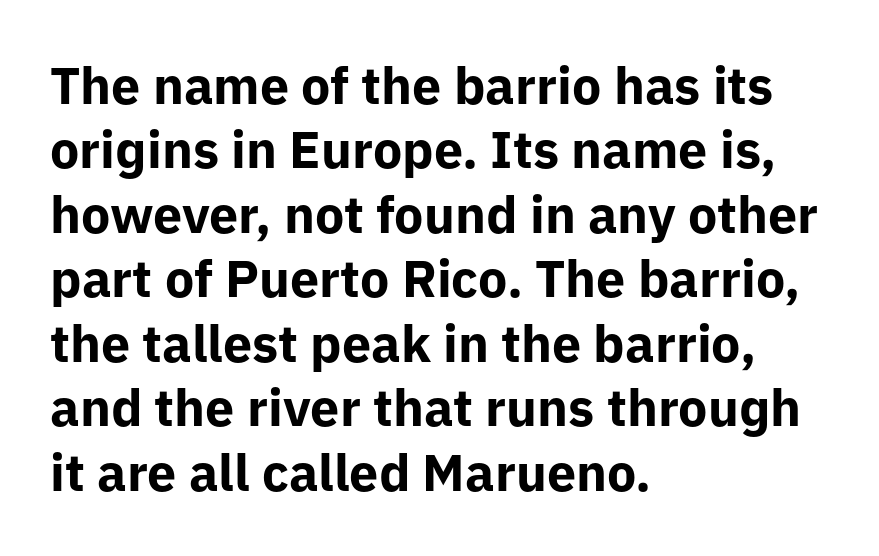
The image shows 52 px bold sans-serif type, upright; set left-aligned, line spacing 1.24x, normal letter spacing, not underlined; low stroke contrast and a medium x-height.
